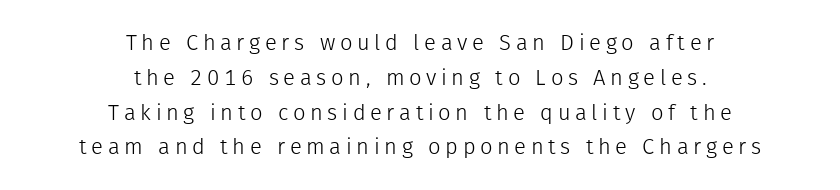
Q: Is the text bold? A: No.
Q: Is the text italic (slanted)? A: No, it is upright.
Q: Is the text underlined? A: No.
Q: How is the paragraph aligned? A: Centered.
Q: Is the spacing between letters normal or unusually wide? A: Unusually wide.
Q: Is the spacing between lines tight, normal or loose? A: Normal.
